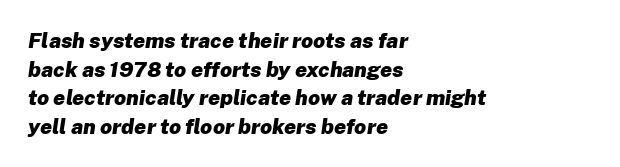
Q: Is the text bold? A: Yes.
Q: Is the text italic (slanted)? A: Yes, it leans right by about 8 degrees.
Q: Is the text underlined? A: No.
Q: How is the paragraph aligned? A: Left-aligned.
Q: Is the spacing between letters normal or unusually wide? A: Normal.
Q: Is the spacing between lines tight, normal or loose? A: Normal.
